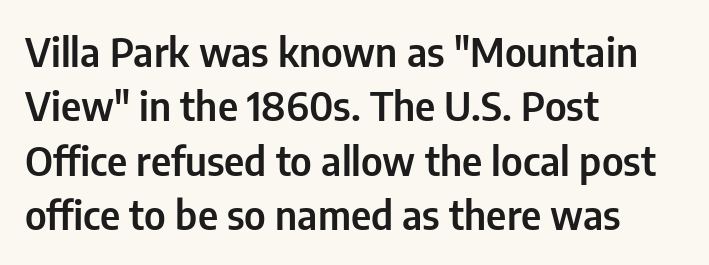
Q: Is the text italic (slanted)? A: No, it is upright.
Q: Is the typeface a serif or a sans-serif typeface? A: Sans-serif.
Q: Is the text underlined? A: No.
Q: How is the paragraph aligned? A: Left-aligned.
Q: Is the spacing between letters normal or unusually wide? A: Normal.
Q: Is the spacing between lines tight, normal or loose? A: Normal.
Q: Width (condensed, normal, or wide)? A: Condensed.
Q: Stroke contrast? A: Low.
Q: x-height? A: Medium.
Q: Monospaced? A: No.
